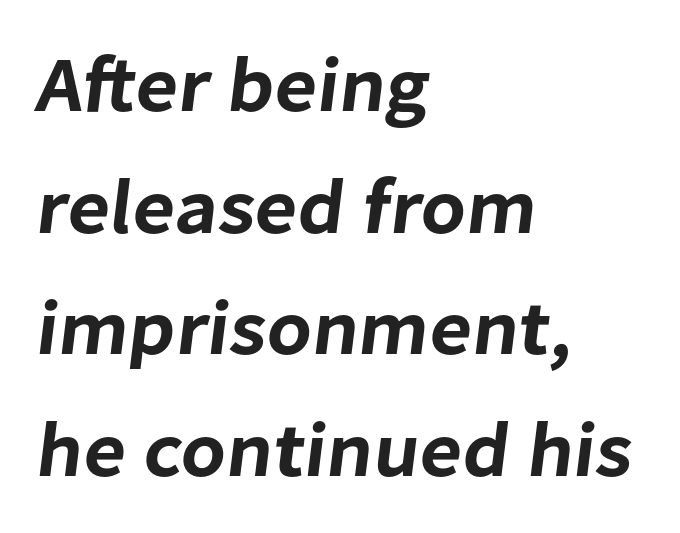
Q: Is the typeface a serif or a sans-serif typeface? A: Sans-serif.
Q: Is the text underlined? A: No.
Q: How is the paragraph aligned? A: Left-aligned.
Q: Is the spacing between letters normal or unusually wide? A: Normal.
Q: Is the spacing between lines tight, normal or loose? A: Normal.
Q: Width (condensed, normal, or wide)? A: Normal.
Q: Stroke contrast? A: Low.
Q: x-height? A: Medium.
Q: Monospaced? A: No.
